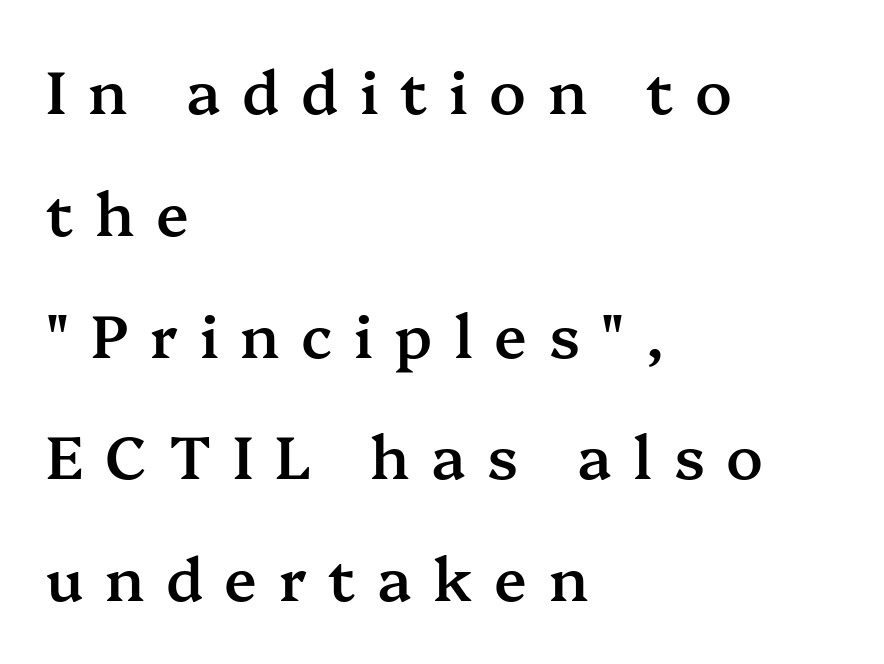
Q: Is the text bold? A: Semi-bold.
Q: Is the text italic (slanted)? A: No, it is upright.
Q: Is the typeface a serif or a sans-serif typeface? A: Serif.
Q: Is the text underlined? A: No.
Q: How is the paragraph aligned? A: Left-aligned.
Q: Is the spacing between letters normal or unusually wide? A: Unusually wide.
Q: Is the spacing between lines tight, normal or loose? A: Loose.
Q: Width (condensed, normal, or wide)? A: Normal.
Q: Stroke contrast? A: Medium.
Q: x-height? A: Medium.
Q: Monospaced? A: No.
